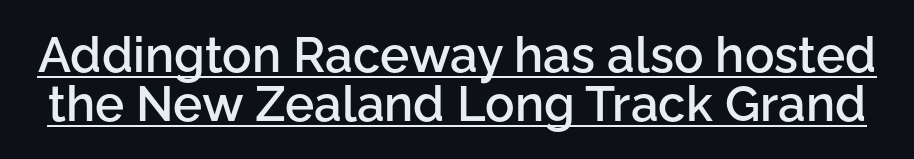
The image shows 49 px semibold sans-serif type, upright; set tight line spacing (1.01x), normal letter spacing, underlined; low stroke contrast and a medium x-height.
